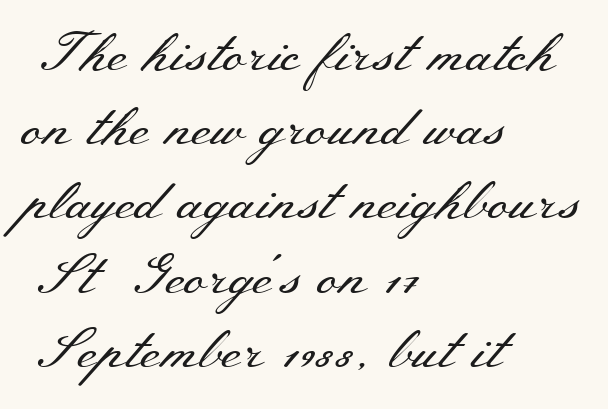
The rendering uses a moderate line-height, typical for paragraphs. The words here are not underlined. A typesetter would label this face a serif.
